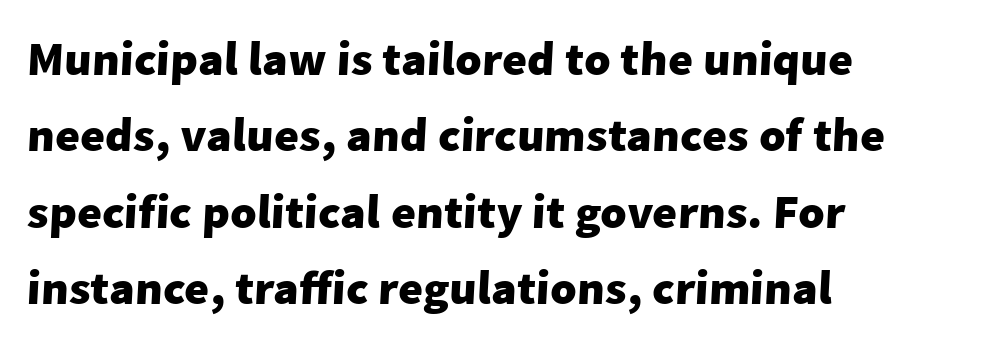
{"serif": "no", "bold": "yes", "weight": "heavy", "width": "normal", "stroke_contrast": "low", "x_height": "medium", "monospaced": "no", "underline": "no", "align": "left", "line_spacing": "normal", "line_spacing_ratio": 1.59, "letter_spacing": "normal", "letter_spacing_em": 0.0, "glyph_px": 48}
